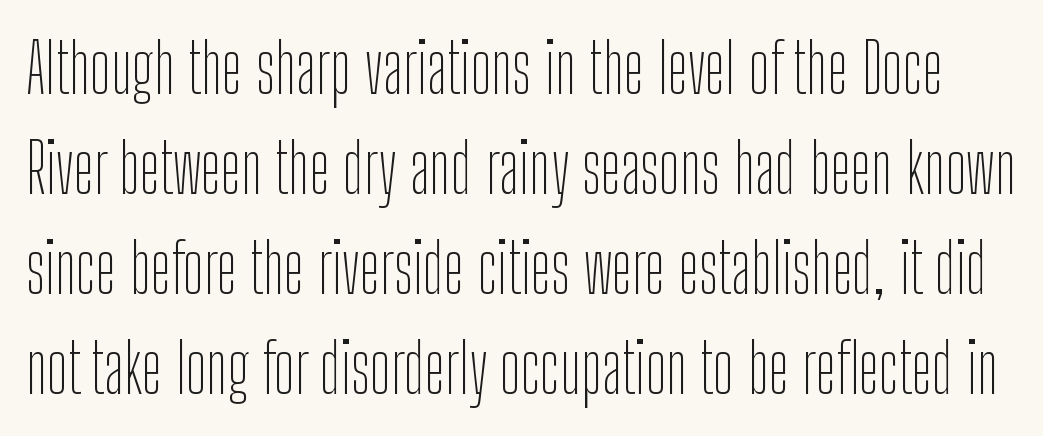
The image shows 69 px thin, condensed sans-serif type, upright; set normal line spacing (1.45x), normal letter spacing, not underlined; low stroke contrast and a medium x-height.
